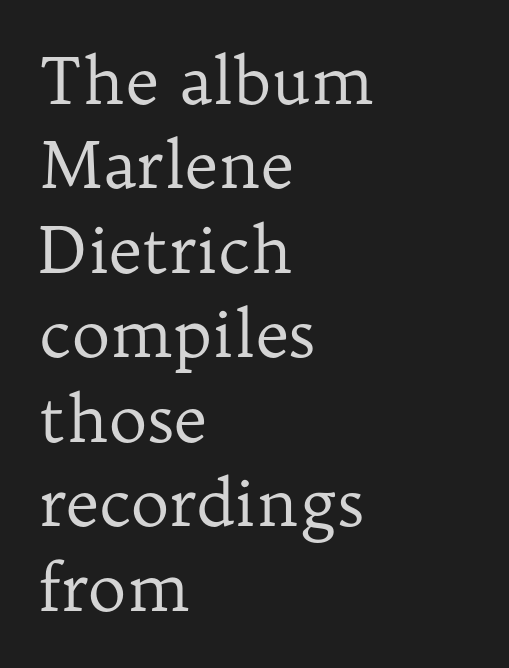
{"serif": "yes", "italic": "no", "bold": "no", "weight": "regular", "width": "normal", "stroke_contrast": "low", "x_height": "medium", "monospaced": "no", "underline": "no", "align": "left", "line_spacing": "normal", "line_spacing_ratio": 1.3, "letter_spacing": "normal", "letter_spacing_em": 0.0, "glyph_px": 65}
